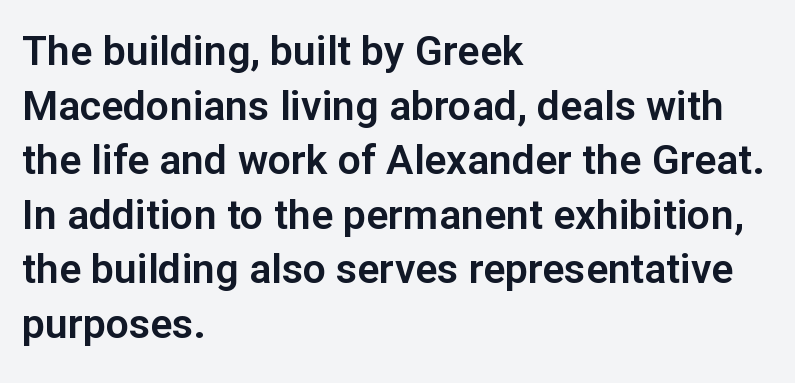
{"serif": "no", "italic": "no", "width": "normal", "stroke_contrast": "low", "x_height": "medium", "monospaced": "no", "underline": "no", "align": "left", "line_spacing": "normal", "line_spacing_ratio": 1.33, "letter_spacing": "normal", "letter_spacing_em": 0.0, "glyph_px": 41}
